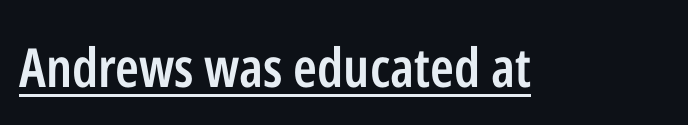
Q: Is the text bold? A: Semi-bold.
Q: Is the text italic (slanted)? A: No, it is upright.
Q: Is the typeface a serif or a sans-serif typeface? A: Sans-serif.
Q: Is the text underlined? A: Yes.
Q: Is the spacing between letters normal or unusually wide? A: Normal.
Q: Width (condensed, normal, or wide)? A: Condensed.
Q: Stroke contrast? A: Low.
Q: x-height? A: Medium.
Q: Monospaced? A: No.
